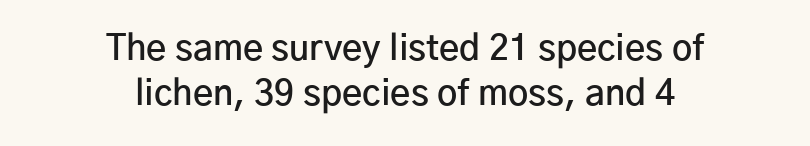
{"serif": "no", "italic": "no", "bold": "semi", "weight": "semibold", "width": "normal", "stroke_contrast": "low", "x_height": "medium", "monospaced": "no", "underline": "no", "align": "center", "line_spacing": "normal", "line_spacing_ratio": 1.29, "letter_spacing": "normal", "letter_spacing_em": 0.0, "glyph_px": 35}
